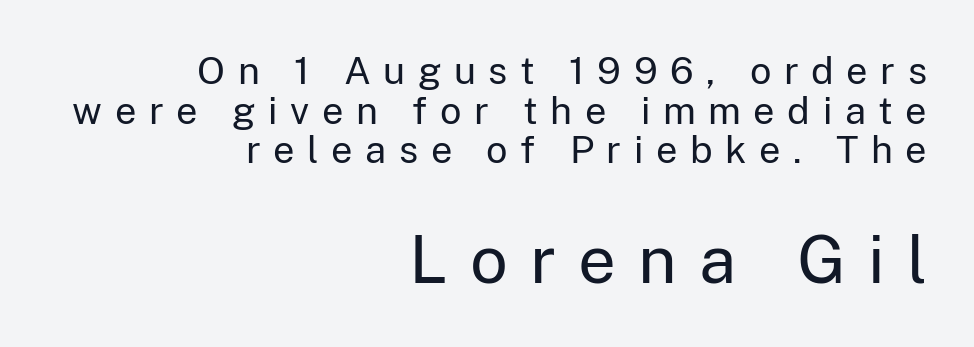
{"serif": "no", "italic": "no", "bold": "no", "weight": "regular", "width": "normal", "stroke_contrast": "low", "x_height": "medium", "monospaced": "no", "underline": "no", "align": "right", "line_spacing": "tight", "line_spacing_ratio": 1.04, "letter_spacing": "wide", "letter_spacing_em": 0.33, "larger_block": "second", "size_ratio": 1.76, "glyph_px": 67}
